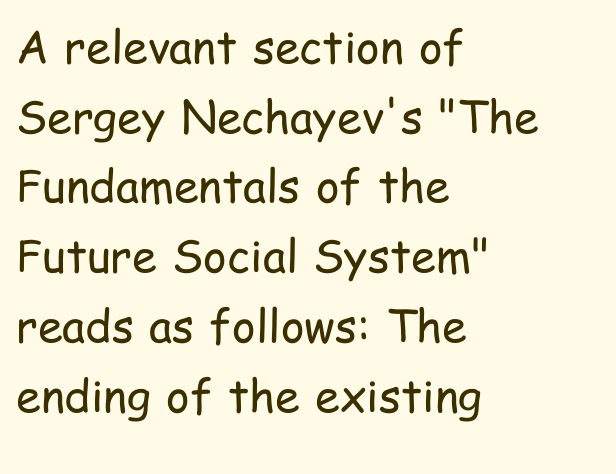
The image shows 45 px regular-weight, condensed sans-serif type, upright; set left-aligned, normal line spacing (1.55x), normal letter spacing, not underlined; low stroke contrast and a medium x-height.
